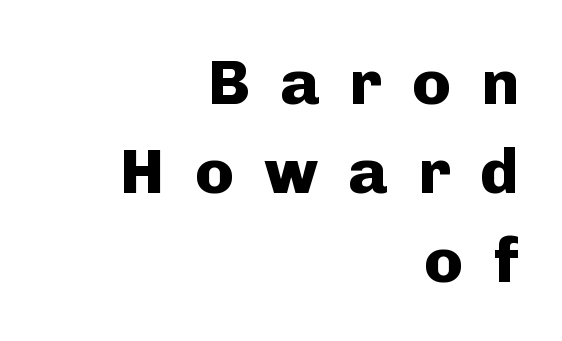
Q: Is the text bold? A: Yes.
Q: Is the text italic (slanted)? A: No, it is upright.
Q: Is the typeface a serif or a sans-serif typeface? A: Sans-serif.
Q: Is the text underlined? A: No.
Q: How is the paragraph aligned? A: Right-aligned.
Q: Is the spacing between letters normal or unusually wide? A: Unusually wide.
Q: Is the spacing between lines tight, normal or loose? A: Normal.
Q: Width (condensed, normal, or wide)? A: Normal.
Q: Stroke contrast? A: Low.
Q: x-height? A: Medium.
Q: Monospaced? A: No.
